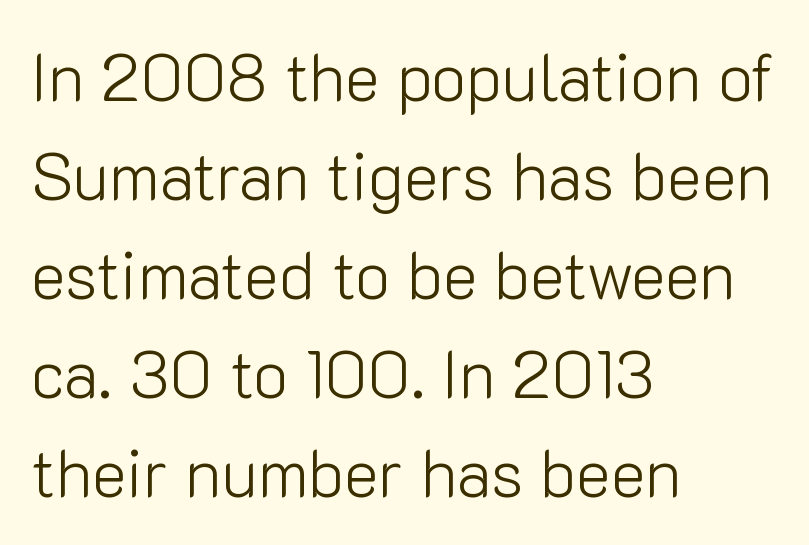
{"serif": "no", "italic": "no", "bold": "no", "weight": "light", "width": "normal", "stroke_contrast": "low", "x_height": "medium", "monospaced": "no", "underline": "no", "align": "left", "line_spacing": "normal", "line_spacing_ratio": 1.5, "letter_spacing": "normal", "letter_spacing_em": 0.0, "glyph_px": 66}
